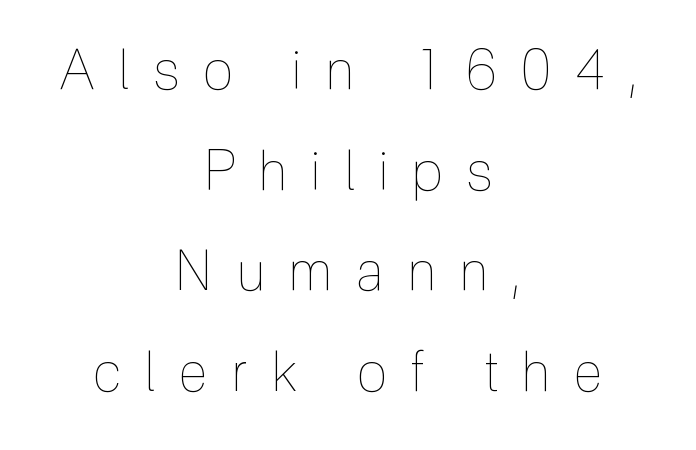
Observe the wide spacing: letters keep a clear distance from each other. Quick note: not italic, upright. The zone under the glyphs is completely vacant. Is this a fixed-width face? No — the glyphs have proportional, varying widths. The characters are drawn with everyday or finer stroke widths.
